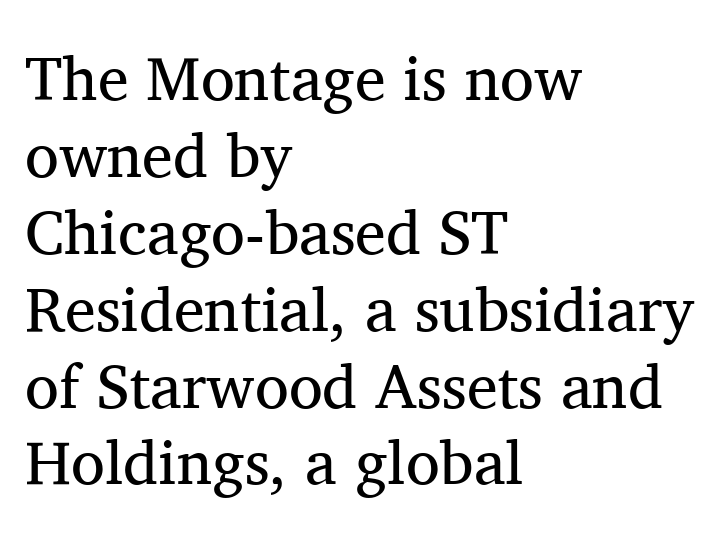
The image shows 62 px regular-weight serif type, upright; set left-aligned, line spacing 1.24x, normal letter spacing, not underlined; medium stroke contrast and a medium x-height.
